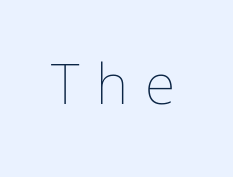
Q: Is the text bold? A: No.
Q: Is the text italic (slanted)? A: No, it is upright.
Q: Is the text underlined? A: No.
Q: Is the spacing between letters normal or unusually wide? A: Unusually wide.
Q: Width (condensed, normal, or wide)? A: Normal.
Q: Stroke contrast? A: Low.
Q: x-height? A: Medium.
Q: Monospaced? A: No.
